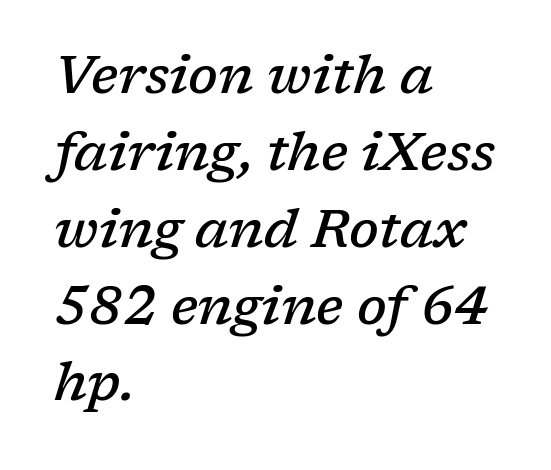
The image shows 53 px semibold serif type, italic (leaning right); set left-aligned, normal line spacing (1.45x), normal letter spacing, not underlined; low stroke contrast and a medium x-height.
